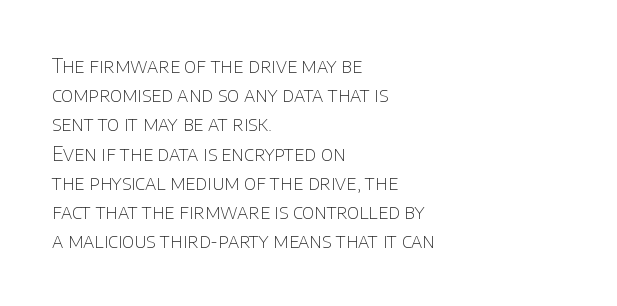
The image shows 20 px text type, upright; set left-aligned, normal line spacing (1.46x), normal letter spacing, not underlined.
